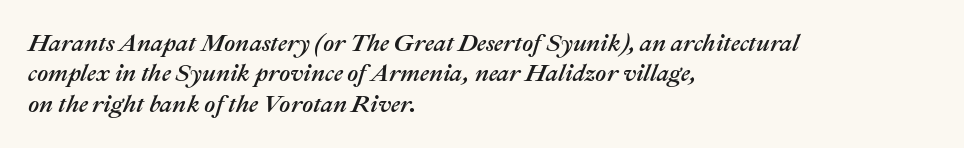
{"italic": "yes", "lean": "right", "slant_degrees": 22, "underline": "no", "align": "left", "line_spacing": "normal", "line_spacing_ratio": 1.27, "letter_spacing": "normal", "letter_spacing_em": 0.0, "glyph_px": 24}
